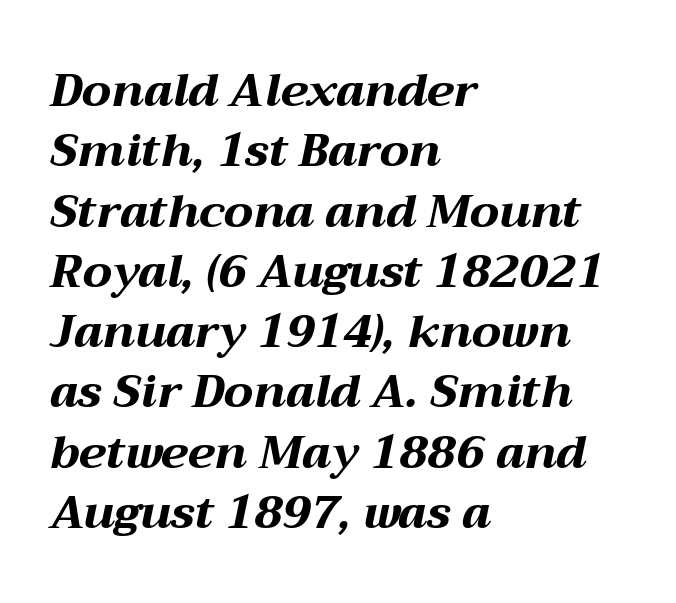
The image shows 46 px bold, wide type, italic (leaning right); set left-aligned, normal line spacing (1.31x), normal letter spacing, not underlined; medium stroke contrast and a medium x-height.
